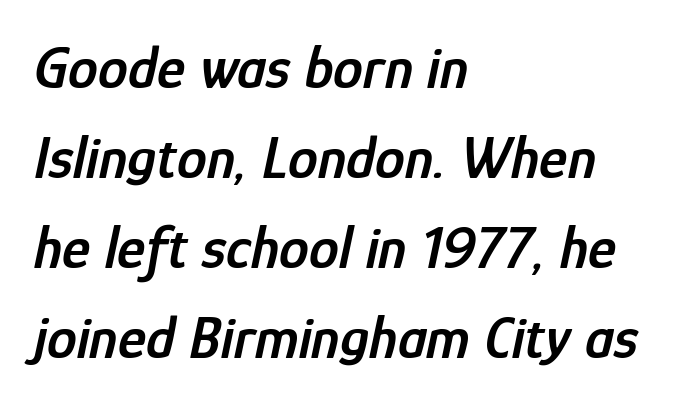
Typographic density is moderately raised because the face is semibold. Observe the ordinary spacing: letters are neighbours, not strangers. Character widths vary here, with narrow letters taking less room than wide ones. Honestly, the row spacing looks completely unremarkable. Every character sits at an angle, as italics do. Notice how the passage keeps a crisp vertical edge on the left only.
